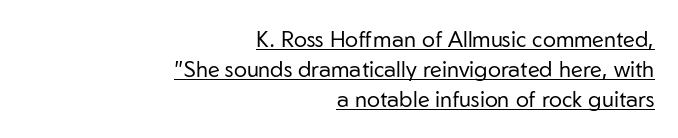
{"italic": "no", "bold": "no", "underline": "yes", "align": "right", "line_spacing": "normal", "line_spacing_ratio": 1.37, "letter_spacing": "normal", "letter_spacing_em": 0.0, "glyph_px": 22}
